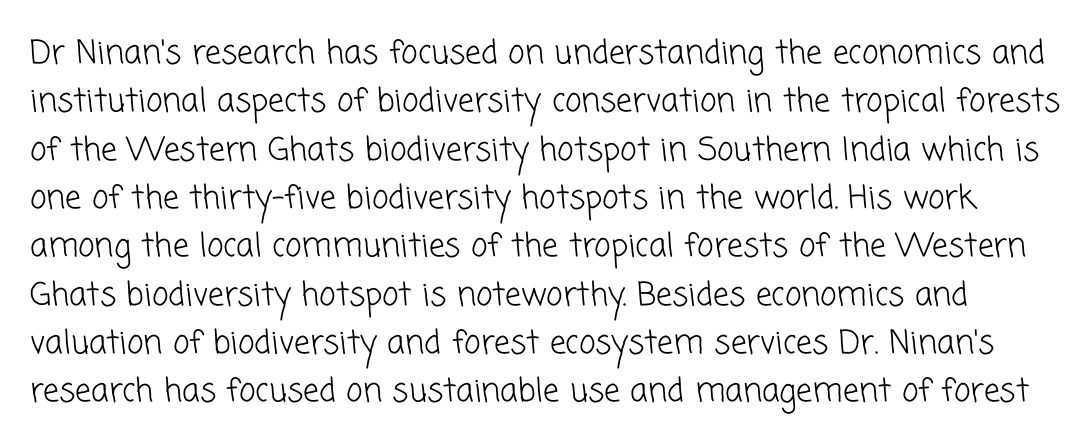
No extra ink here — the face is not bold. The line-height multiplier appears to be the usual default. Spacing verdict: proportional, widths tailored to each character. Each word holds together tightly as a unit, with standard inter-letter gaps. The letters carry no serifs — their stems end cleanly without finishing strokes. The passage shown is not underscored anywhere.
